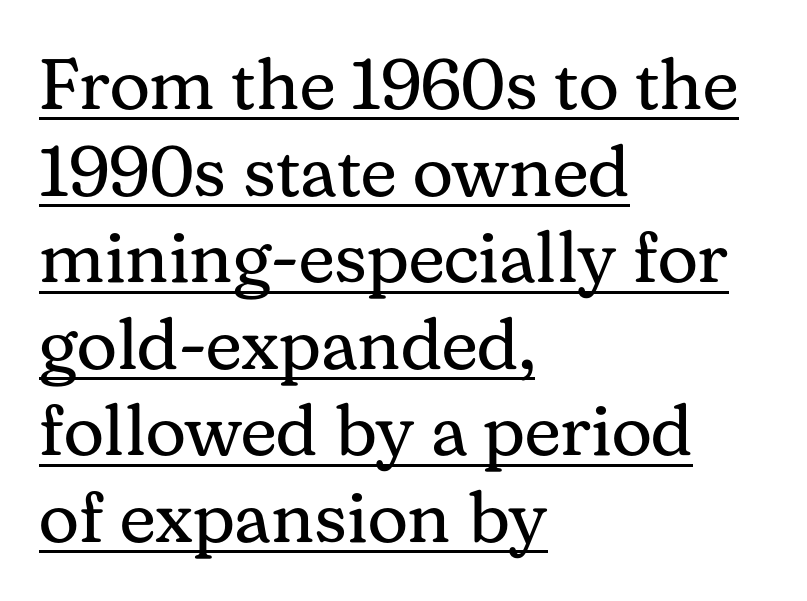
This sample uses a serif face. This sample carries an underscore along the baseline area. You could not count columns in this text — the font is proportionally spaced. Ordinary non-slanted type is in use.
